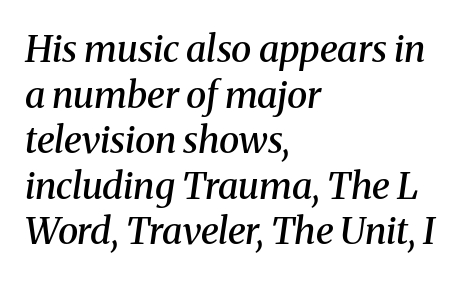
{"serif": "yes", "italic": "yes", "lean": "right", "slant_degrees": 8, "bold": "semi", "weight": "semibold", "width": "normal", "stroke_contrast": "medium", "x_height": "medium", "monospaced": "no", "underline": "no", "align": "left", "line_spacing_ratio": 1.23, "letter_spacing": "normal", "letter_spacing_em": 0.0, "glyph_px": 37}
